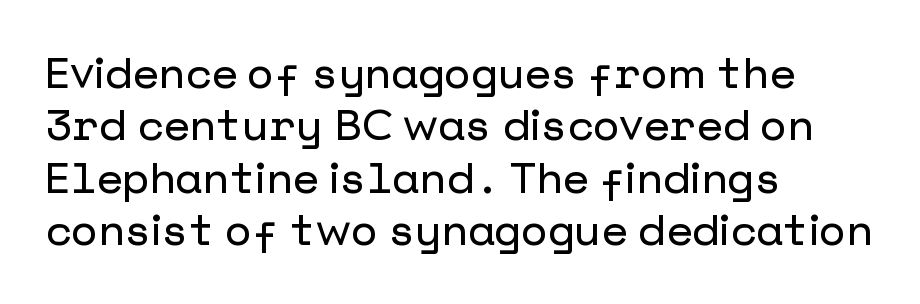
Line starts are locked; line ends wander. Nobody drew a line under any word here. A typesetter would label this face a sans. Posture: upright roman. Honestly, the letter spacing is just normal — you wouldn't notice it.
